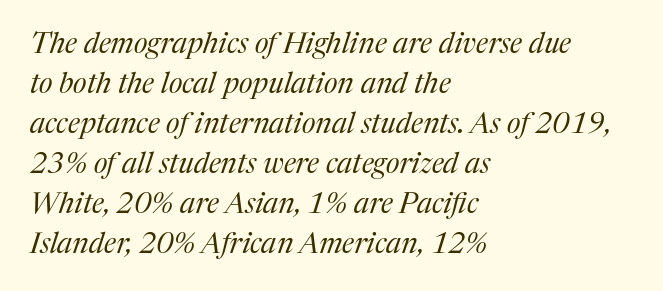
{"serif": "yes", "italic": "yes", "lean": "right", "slant_degrees": 17, "bold": "no", "weight": "regular", "width": "normal", "stroke_contrast": "medium", "x_height": "medium", "monospaced": "no", "underline": "no", "align": "left", "line_spacing": "normal", "line_spacing_ratio": 1.38, "letter_spacing": "normal", "letter_spacing_em": 0.0, "glyph_px": 29}
